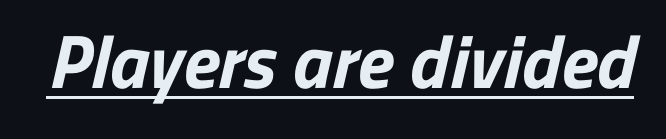
The image shows 75 px bold sans-serif type; set normal letter spacing, underlined; low stroke contrast and a medium x-height.
